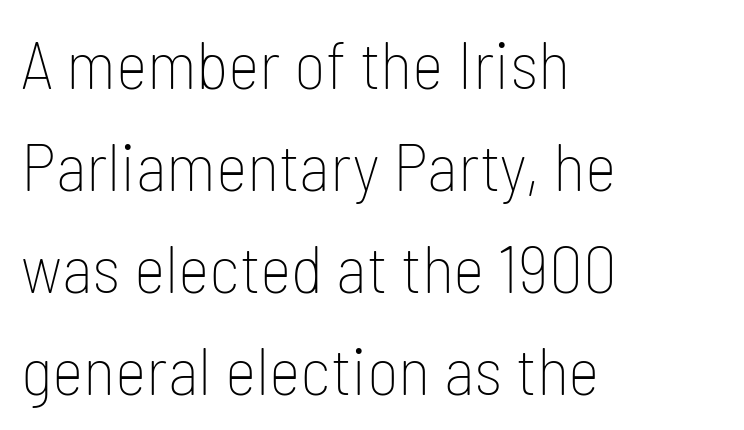
The image shows 68 px thin, condensed sans-serif type, upright; set left-aligned, normal line spacing (1.5x), normal letter spacing, not underlined; low stroke contrast and a medium x-height.
